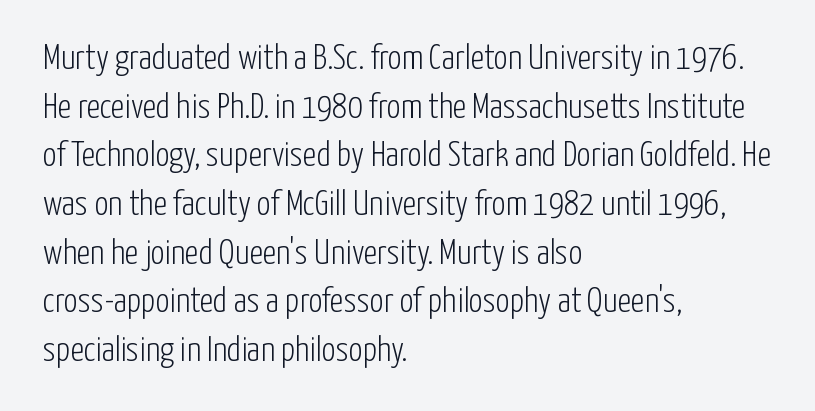
{"serif": "no", "italic": "no", "bold": "no", "weight": "light", "width": "condensed", "stroke_contrast": "low", "x_height": "medium", "monospaced": "no", "underline": "no", "align": "left", "line_spacing": "normal", "line_spacing_ratio": 1.39, "letter_spacing": "normal", "letter_spacing_em": 0.0, "glyph_px": 35}
